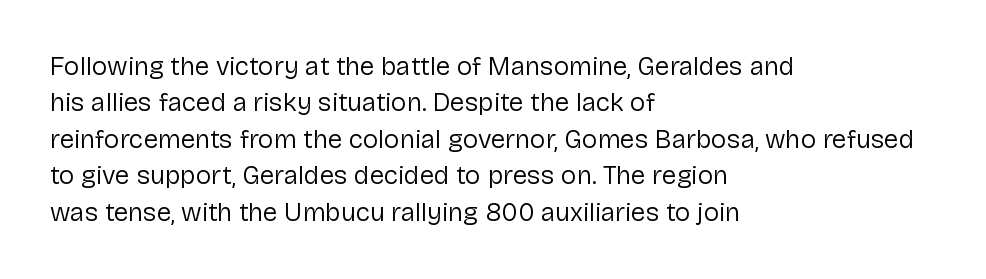
Short and long lines alike share a common starting point at left. The typeface has the unassuming heft of standard copy or less. Is the letter spacing exaggerated? No — it looks like the ordinary default. Has an underline been added? It has not. Posture: vertical.
